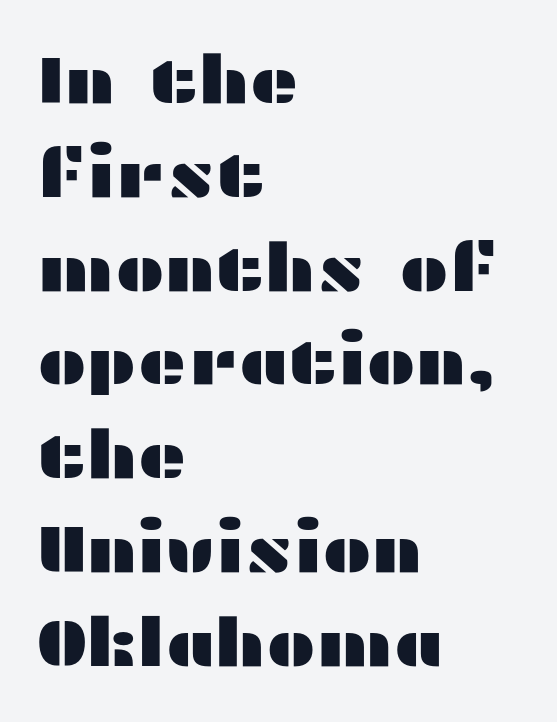
These lines keep a tight, regular rhythm from letter to letter. These lines were composed using upright roman letters. Character widths vary here, with narrow letters taking less room than wide ones. The string is rendered with underlining switched off. Does the type have serifs? No, each stem ends abruptly.
